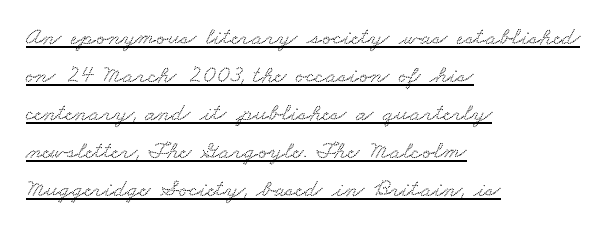
The image shows 25 px text type; set left-aligned, normal line spacing (1.52x), normal letter spacing, underlined.
